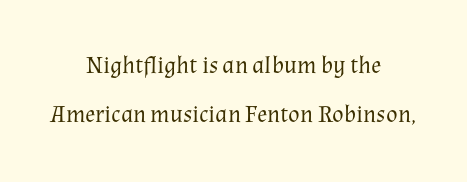
Underline: absent. The letters stand straight up with perfectly vertical stems. The passage shown stacks its lines with a broad gap. You could call the tracking neutral — neither tight nor loose.
